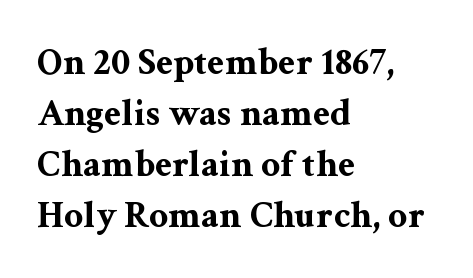
The image shows 38 px bold, wide serif type, upright; set left-aligned, normal line spacing (1.34x), normal letter spacing, not underlined; medium stroke contrast and a medium x-height.
